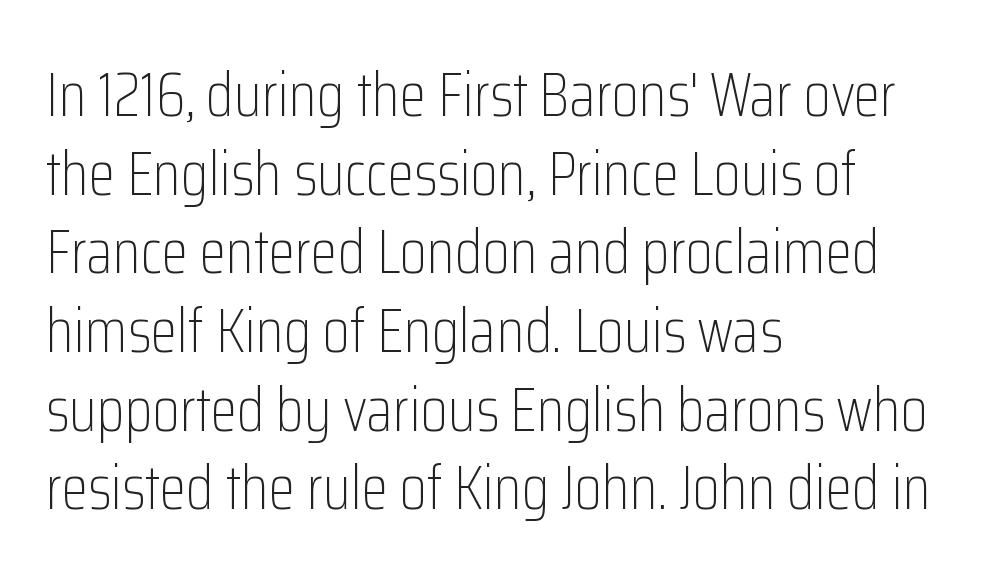
{"serif": "no", "italic": "no", "bold": "no", "weight": "light", "width": "condensed", "stroke_contrast": "low", "x_height": "medium", "monospaced": "no", "underline": "no", "align": "left", "line_spacing": "normal", "line_spacing_ratio": 1.29, "letter_spacing": "normal", "letter_spacing_em": 0.0, "glyph_px": 61}
